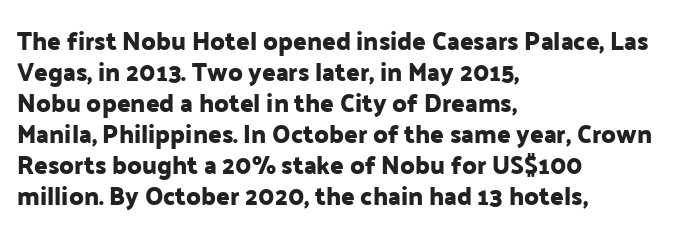
Q: Is the text italic (slanted)? A: No, it is upright.
Q: Is the text underlined? A: No.
Q: How is the paragraph aligned? A: Left-aligned.
Q: Is the spacing between letters normal or unusually wide? A: Normal.
